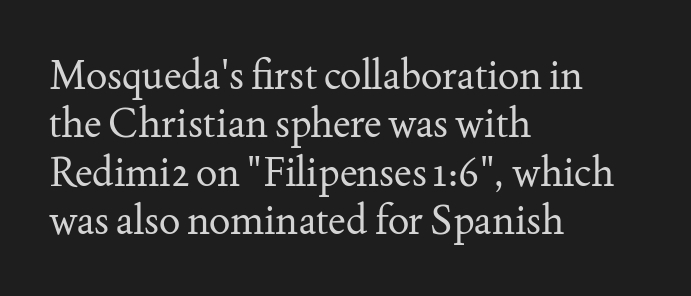
Q: Is the text bold? A: No.
Q: Is the text italic (slanted)? A: No, it is upright.
Q: Is the typeface a serif or a sans-serif typeface? A: Serif.
Q: Is the text underlined? A: No.
Q: How is the paragraph aligned? A: Left-aligned.
Q: Is the spacing between letters normal or unusually wide? A: Normal.
Q: Width (condensed, normal, or wide)? A: Normal.
Q: Stroke contrast? A: Medium.
Q: x-height? A: Small.
Q: Monospaced? A: No.
